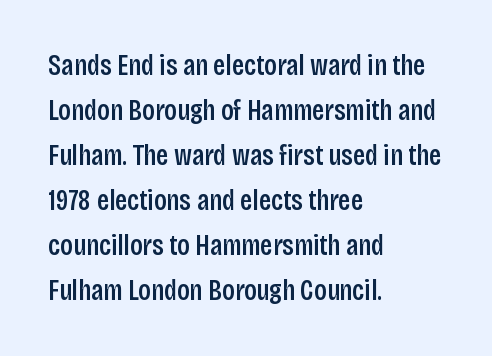
Heft: intermediate — a semibold. Nobody drew a line under any word here. When letters stand straight like this, we call the style roman or upright. Interline gaps are of average width in this sample. Spacing between characters is what you'd get straight out of the box.
